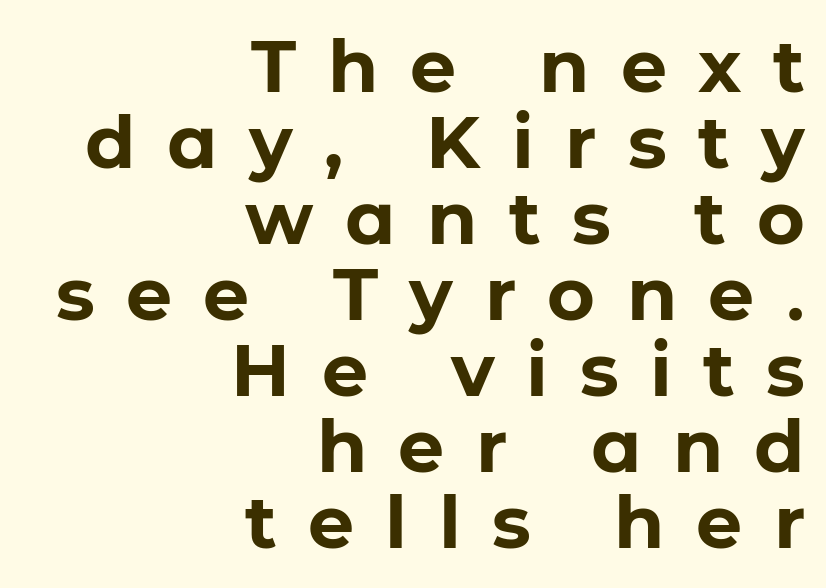
Q: Is the text bold? A: Yes.
Q: Is the text italic (slanted)? A: No, it is upright.
Q: Is the typeface a serif or a sans-serif typeface? A: Sans-serif.
Q: Is the text underlined? A: No.
Q: How is the paragraph aligned? A: Right-aligned.
Q: Is the spacing between letters normal or unusually wide? A: Unusually wide.
Q: Is the spacing between lines tight, normal or loose? A: Tight.
Q: Width (condensed, normal, or wide)? A: Normal.
Q: Stroke contrast? A: Low.
Q: x-height? A: Medium.
Q: Monospaced? A: No.
